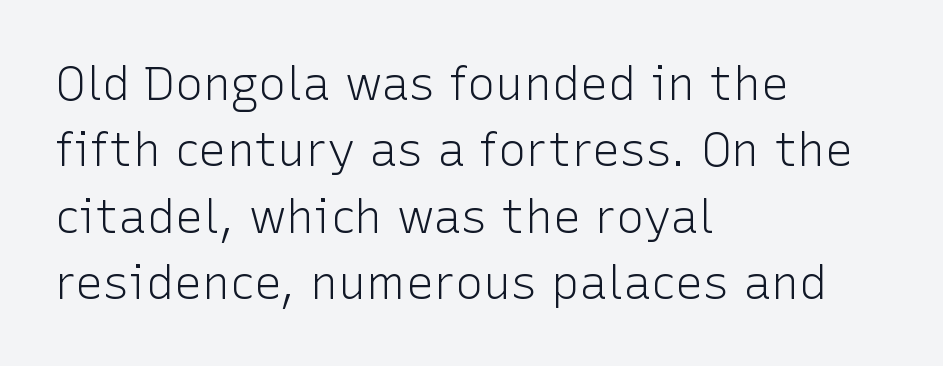
The image shows 47 px light sans-serif type, upright; set left-aligned, normal line spacing (1.41x), normal letter spacing, not underlined; low stroke contrast and a medium x-height.
